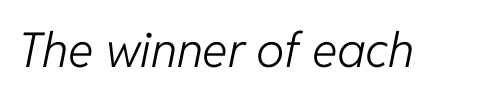
Q: Is the text bold? A: No.
Q: Is the text italic (slanted)? A: Yes, it leans right by about 11 degrees.
Q: Is the text underlined? A: No.
Q: Is the spacing between letters normal or unusually wide? A: Normal.
Q: Width (condensed, normal, or wide)? A: Normal.
Q: Stroke contrast? A: Low.
Q: x-height? A: Medium.
Q: Monospaced? A: No.
